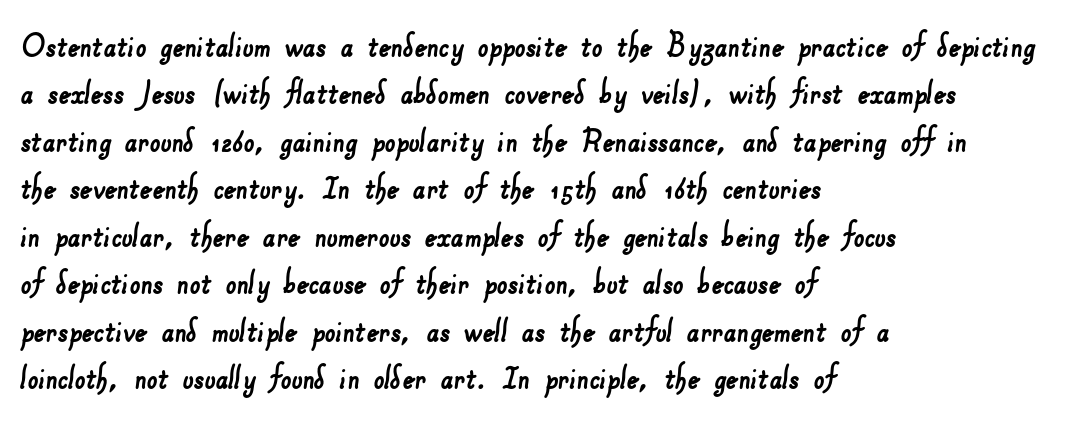
The image shows 38 px sans-serif type; set left-aligned, normal line spacing (1.25x), normal letter spacing, not underlined; low stroke contrast and a small x-height.
